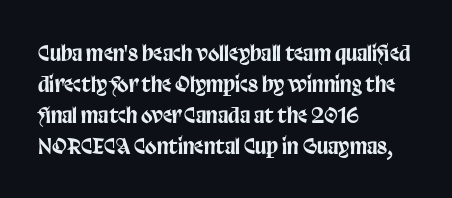
{"italic": "no", "underline": "no", "align": "left", "line_spacing": "normal", "line_spacing_ratio": 1.48, "letter_spacing": "normal", "letter_spacing_em": 0.0, "glyph_px": 21}
